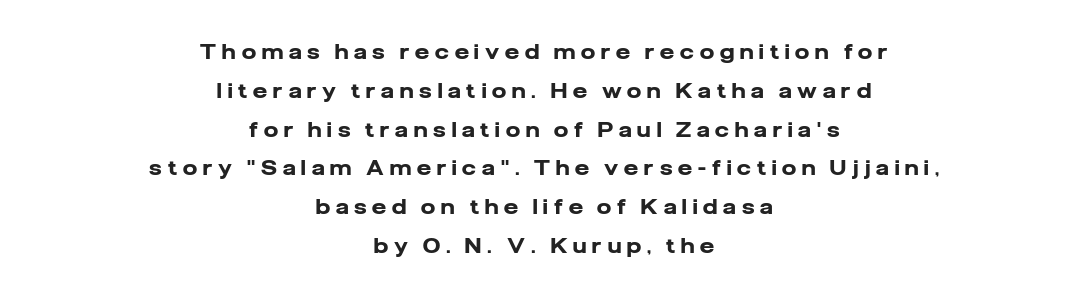
The image shows 20 px bold type, upright; set centered, loose line spacing (1.94x), unusually wide letter spacing (+0.3 em), not underlined.
